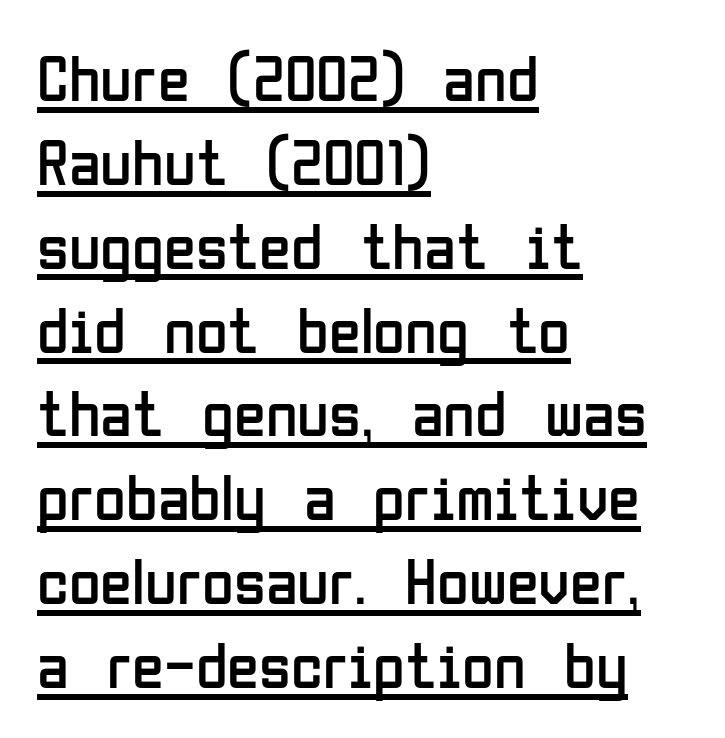
{"serif": "no", "italic": "no", "bold": "no", "weight": "regular", "width": "condensed", "stroke_contrast": "low", "x_height": "medium", "monospaced": "no", "underline": "yes", "align": "left", "line_spacing": "normal", "line_spacing_ratio": 1.29, "letter_spacing": "normal", "letter_spacing_em": 0.0, "glyph_px": 65}
